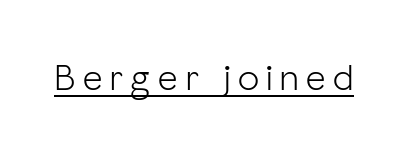
Q: Is the text bold? A: No.
Q: Is the text italic (slanted)? A: No, it is upright.
Q: Is the typeface a serif or a sans-serif typeface? A: Sans-serif.
Q: Is the text underlined? A: Yes.
Q: Is the spacing between letters normal or unusually wide? A: Unusually wide.
Q: Width (condensed, normal, or wide)? A: Normal.
Q: Stroke contrast? A: Low.
Q: x-height? A: Medium.
Q: Monospaced? A: No.
